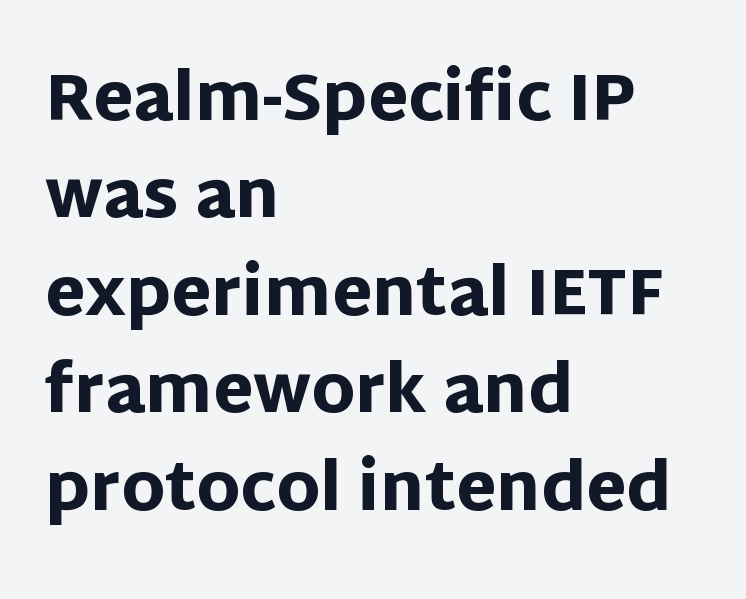
The image shows 65 px heavy sans-serif type, upright; set left-aligned, normal line spacing (1.5x), normal letter spacing, not underlined; low stroke contrast and a large x-height.
